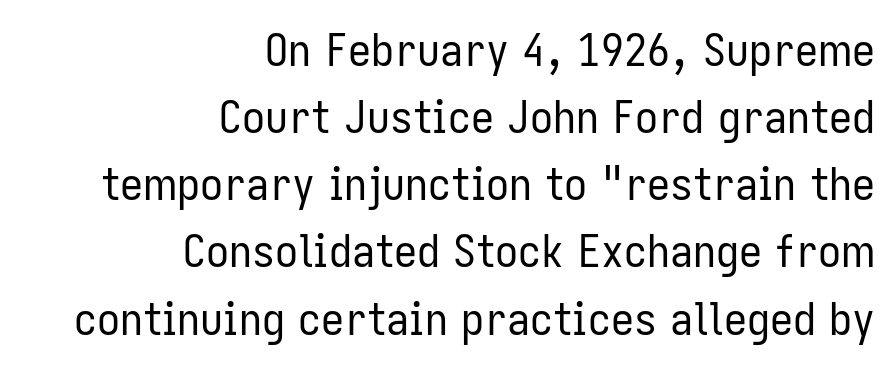
{"serif": "no", "italic": "no", "bold": "no", "weight": "regular", "width": "condensed", "stroke_contrast": "low", "x_height": "medium", "monospaced": "no", "underline": "no", "align": "right", "line_spacing": "normal", "line_spacing_ratio": 1.46, "letter_spacing": "normal", "letter_spacing_em": 0.0, "glyph_px": 46}
